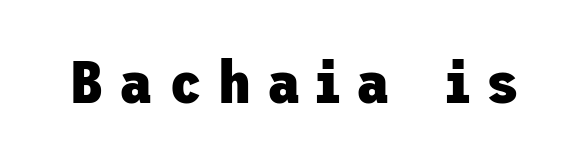
Q: Is the text bold? A: Yes.
Q: Is the text italic (slanted)? A: No, it is upright.
Q: Is the typeface a serif or a sans-serif typeface? A: Sans-serif.
Q: Is the text underlined? A: No.
Q: Is the spacing between letters normal or unusually wide? A: Unusually wide.
Q: Width (condensed, normal, or wide)? A: Normal.
Q: Stroke contrast? A: Low.
Q: x-height? A: Medium.
